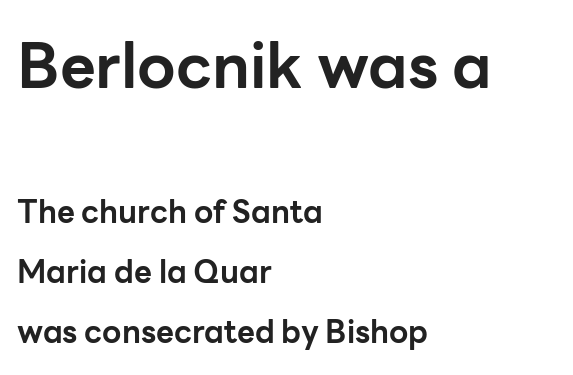
The rendering shrinks the type as you move from the upper chunk to the lower. You could not count columns in this text — the font is proportionally spaced. The passage shown is not underscored anywhere. You'd pick this weight for a headline — it's a proper bold. The rendering anchors every line to the left-hand side. Type style note: lacks serifs.
